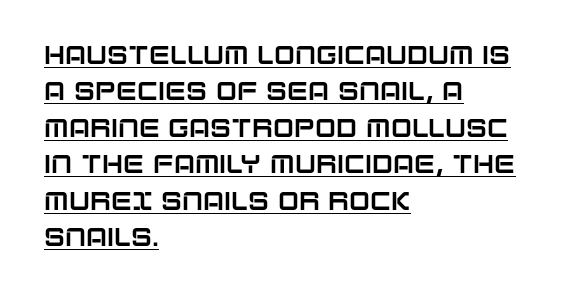
Q: Is the text italic (slanted)? A: No, it is upright.
Q: Is the text underlined? A: Yes.
Q: How is the paragraph aligned? A: Left-aligned.
Q: Is the spacing between letters normal or unusually wide? A: Normal.
Q: Is the spacing between lines tight, normal or loose? A: Normal.
